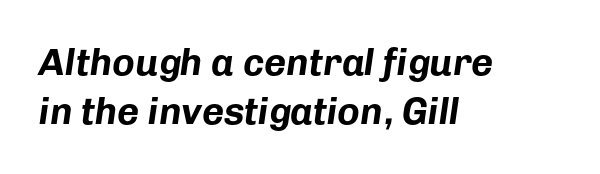
{"italic": "yes", "lean": "right", "slant_degrees": 8, "bold": "yes", "weight": "bold", "width": "normal", "stroke_contrast": "low", "x_height": "medium", "monospaced": "no", "underline": "no", "align": "left", "line_spacing": "normal", "line_spacing_ratio": 1.3, "letter_spacing": "normal", "letter_spacing_em": 0.0, "glyph_px": 38}
